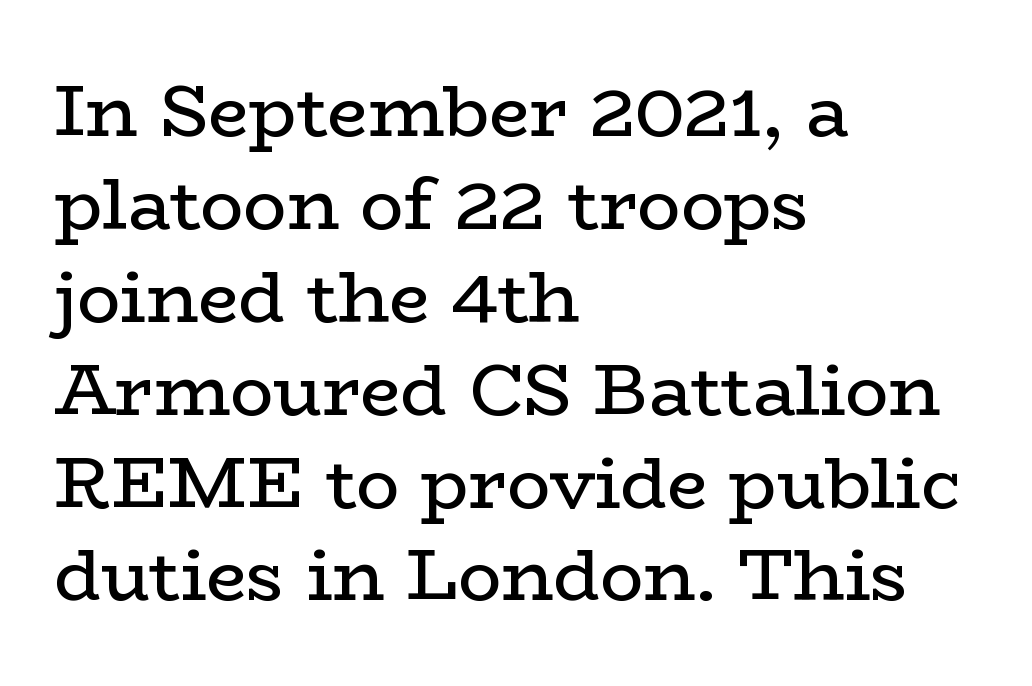
{"serif": "yes", "italic": "no", "bold": "no", "weight": "regular", "width": "wide", "stroke_contrast": "low", "x_height": "medium", "monospaced": "no", "underline": "no", "align": "left", "line_spacing": "normal", "line_spacing_ratio": 1.29, "letter_spacing": "normal", "letter_spacing_em": 0.0, "glyph_px": 72}
